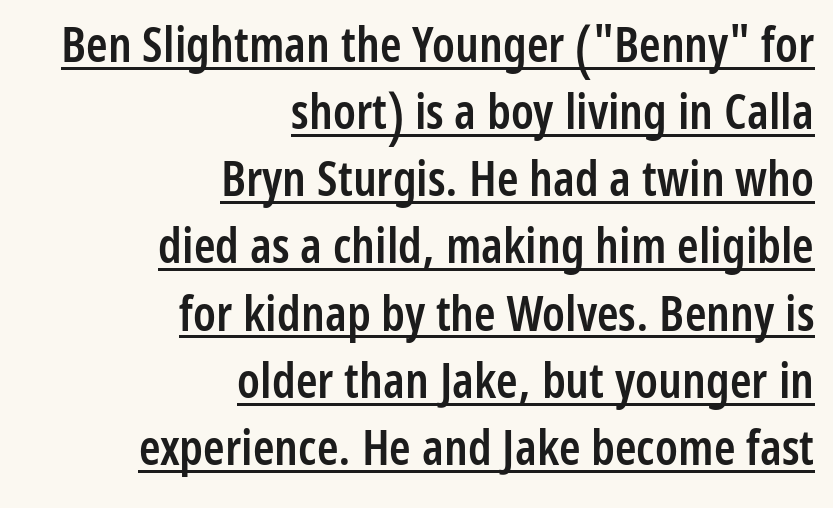
The image shows 49 px semibold, condensed sans-serif type, upright; set right-aligned, normal line spacing (1.37x), normal letter spacing, underlined; low stroke contrast and a medium x-height.
